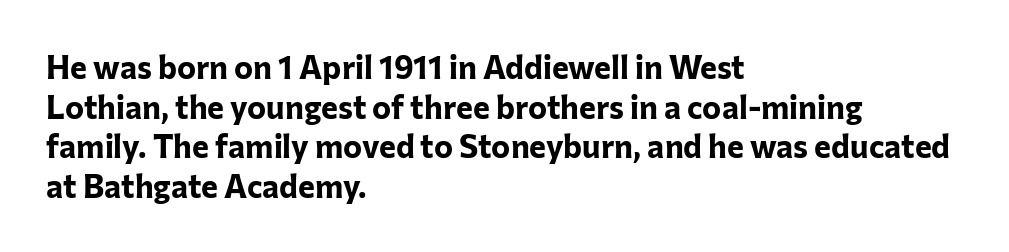
The image shows 32 px bold sans-serif type, upright; set left-aligned, line spacing 1.24x, normal letter spacing, not underlined; low stroke contrast and a medium x-height.
